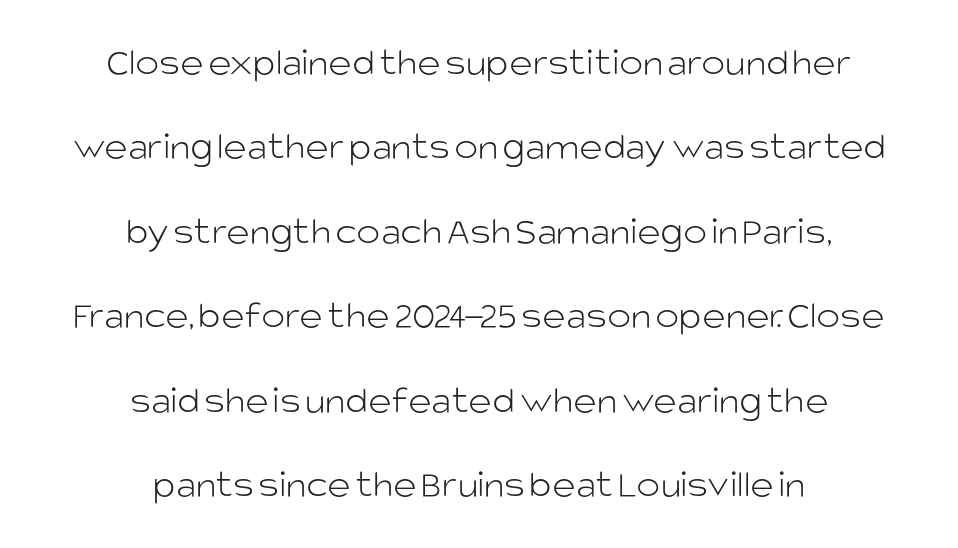
{"serif": "no", "italic": "no", "bold": "no", "weight": "light", "width": "normal", "stroke_contrast": "low", "x_height": "large", "monospaced": "no", "underline": "no", "align": "center", "line_spacing": "loose", "line_spacing_ratio": 2.11, "letter_spacing": "normal", "letter_spacing_em": 0.0, "glyph_px": 40}
